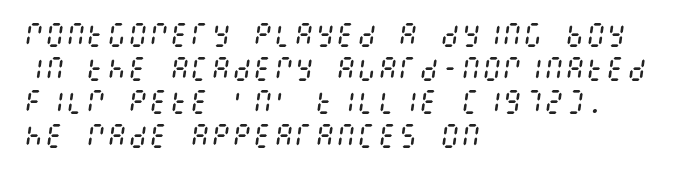
{"italic": "yes", "lean": "right", "slant_degrees": 8, "bold": "no", "underline": "no", "align": "left", "line_spacing": "normal", "line_spacing_ratio": 1.29, "letter_spacing": "normal", "letter_spacing_em": 0.0, "glyph_px": 26}
